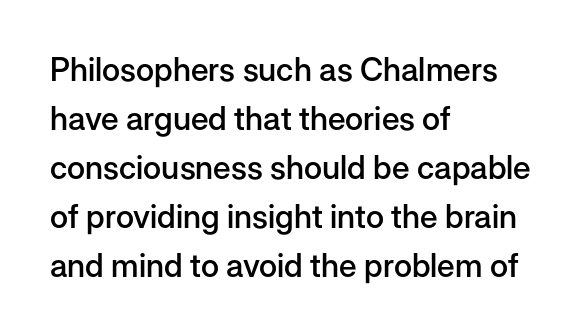
{"serif": "no", "italic": "no", "bold": "semi", "weight": "semibold", "width": "normal", "stroke_contrast": "low", "x_height": "medium", "monospaced": "no", "underline": "no", "align": "left", "line_spacing": "normal", "line_spacing_ratio": 1.53, "letter_spacing": "normal", "letter_spacing_em": 0.0, "glyph_px": 32}
